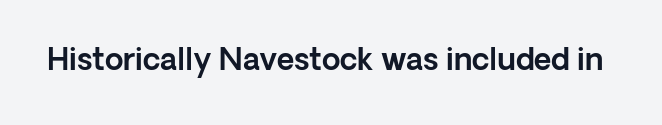
Q: Is the text italic (slanted)? A: No, it is upright.
Q: Is the typeface a serif or a sans-serif typeface? A: Sans-serif.
Q: Is the text underlined? A: No.
Q: Is the spacing between letters normal or unusually wide? A: Normal.
Q: Width (condensed, normal, or wide)? A: Normal.
Q: x-height? A: Medium.
Q: Monospaced? A: No.
